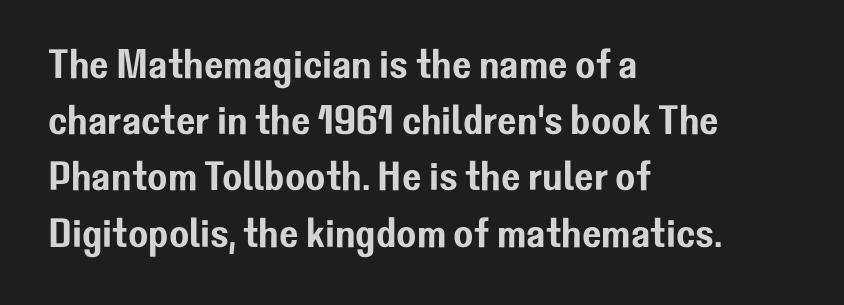
{"serif": "no", "italic": "no", "width": "normal", "stroke_contrast": "low", "x_height": "medium", "monospaced": "no", "underline": "no", "align": "left", "line_spacing": "normal", "line_spacing_ratio": 1.37, "letter_spacing": "normal", "letter_spacing_em": 0.0, "glyph_px": 41}
